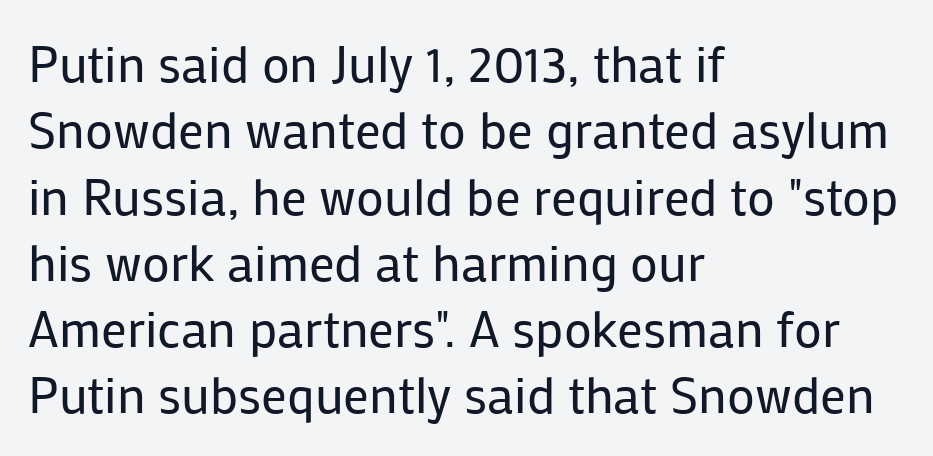
{"serif": "no", "italic": "no", "bold": "no", "weight": "regular", "width": "normal", "stroke_contrast": "low", "x_height": "medium", "monospaced": "no", "underline": "no", "align": "left", "line_spacing": "normal", "line_spacing_ratio": 1.3, "letter_spacing": "normal", "letter_spacing_em": 0.0, "glyph_px": 51}
